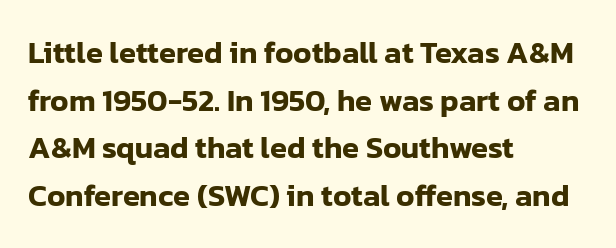
Q: Is the text italic (slanted)? A: No, it is upright.
Q: Is the typeface a serif or a sans-serif typeface? A: Sans-serif.
Q: Is the text underlined? A: No.
Q: How is the paragraph aligned? A: Left-aligned.
Q: Is the spacing between letters normal or unusually wide? A: Normal.
Q: Is the spacing between lines tight, normal or loose? A: Normal.
Q: Width (condensed, normal, or wide)? A: Normal.
Q: Stroke contrast? A: Low.
Q: x-height? A: Medium.
Q: Monospaced? A: No.
